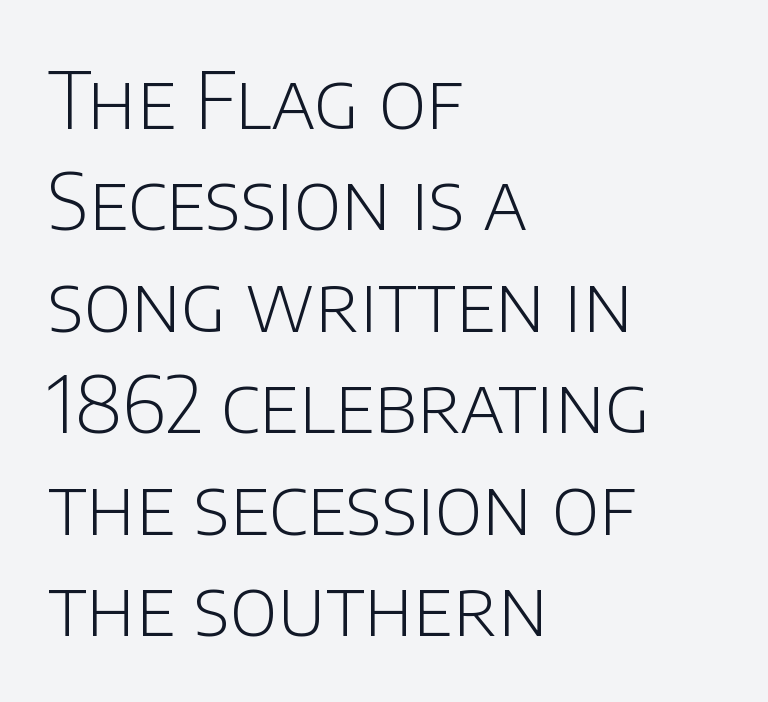
Check the space under the baseline: it is left empty. The passage shown is not bold in any degree. Whoever set this chose a conventional vertical rhythm. The lines in this sample share a left origin and differ only in where they stop. The glyphs in this specimen are sans serif. A typesetter would call this zero additional tracking.
